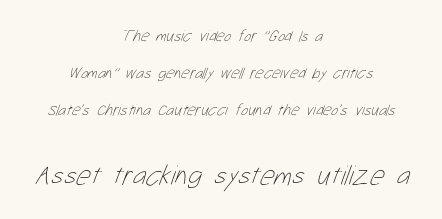
Caption: standard tracking, unaltered. The passage shown is not bold in any degree. This rendering uses center alignment, leaving both contours irregular but symmetric. The face used here appears at its bigger size in the lower chunk.
